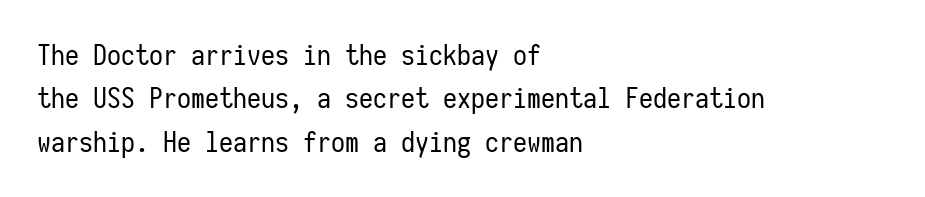
{"serif": "no", "italic": "no", "bold": "no", "weight": "regular", "width": "condensed", "stroke_contrast": "low", "x_height": "medium", "monospaced": "yes", "underline": "no", "align": "left", "line_spacing": "normal", "line_spacing_ratio": 1.55, "letter_spacing": "normal", "letter_spacing_em": 0.0, "glyph_px": 28}
